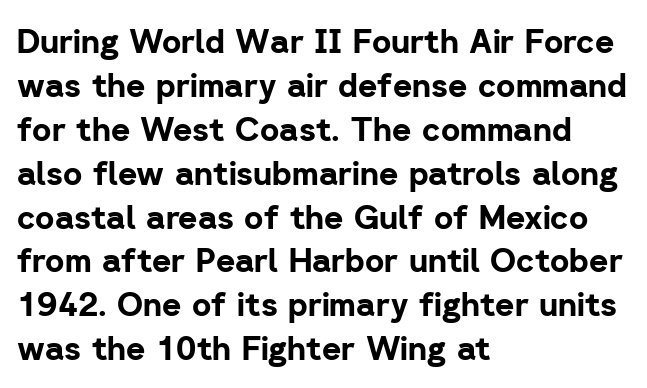
Do the characters align in a grid? No, the font is proportional. In terms of letterform style, serifs are entirely absent. The face used here has the dense, thick strokes of a bold. The rendering keeps characters at their native spacing.
